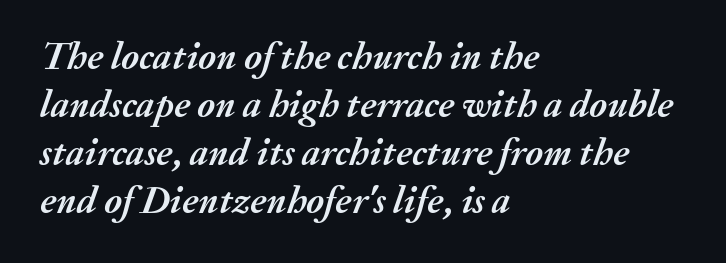
Emphasis-style slanted type is in use. Type without underlining. Reading down the block, your eye returns to a fixed left position each line. A normal amount of white space separates one row of letters from the next. The face used here is proportionally spaced, like ordinary book or web type. The font is running at its bold setting.
